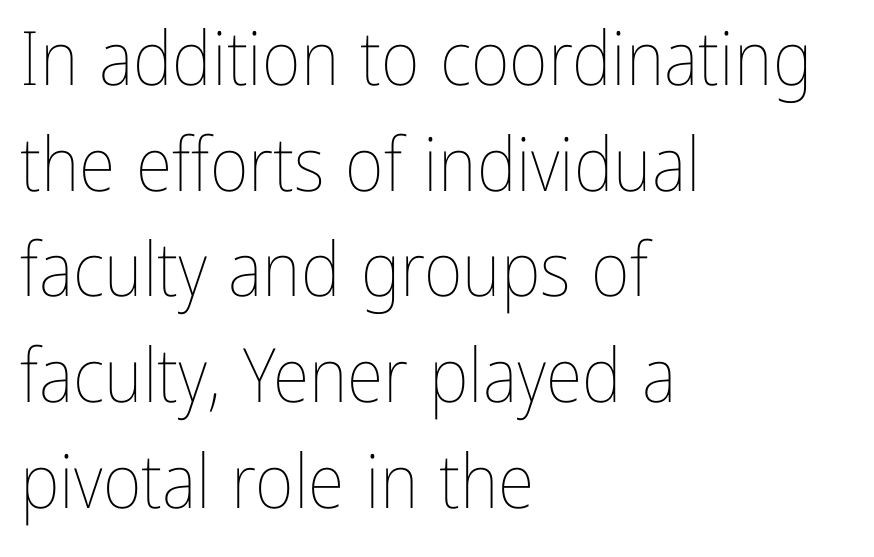
The image shows 75 px thin, condensed type, upright; set left-aligned, normal line spacing (1.41x), normal letter spacing, not underlined; low stroke contrast and a medium x-height.
